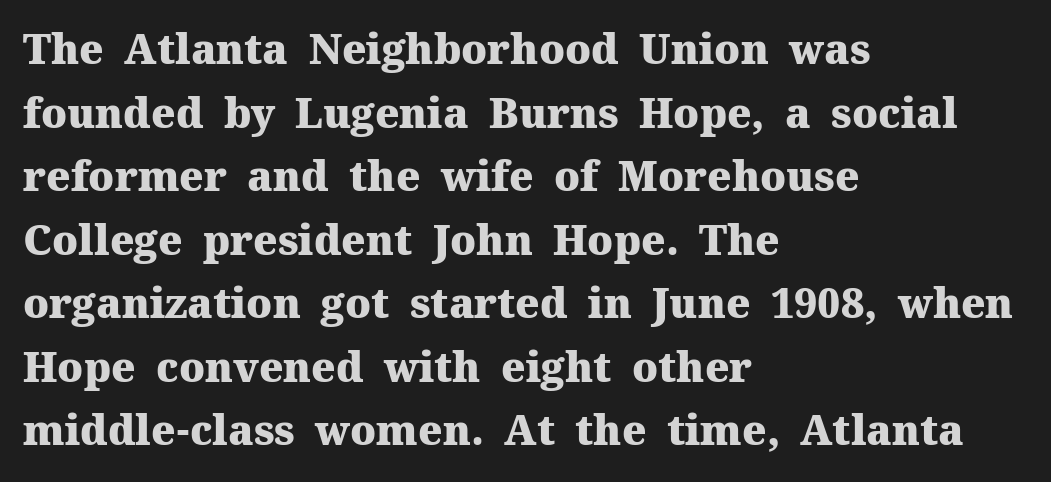
The passage shown is typed in a proportional face where columns would drift. Observe the ordinary spacing: letters are neighbours, not strangers. Is there much room between lines? A standard amount, neither cramped nor airy. Every character sits straight up, as roman type does. A full-strength bold gives these letters their thick strokes.
